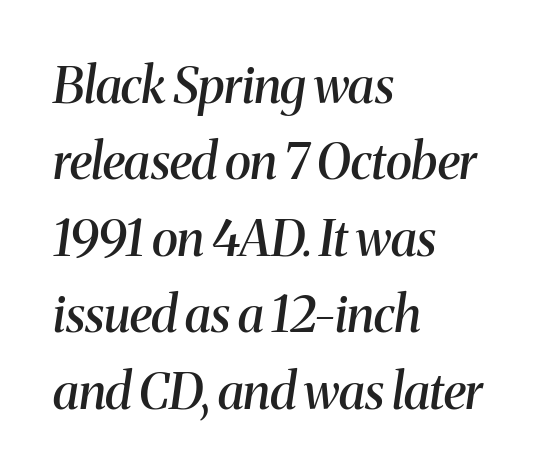
{"serif": "yes", "italic": "yes", "lean": "right", "slant_degrees": 8, "bold": "semi", "weight": "semibold", "width": "normal", "stroke_contrast": "medium", "x_height": "medium", "monospaced": "no", "underline": "no", "align": "left", "line_spacing": "normal", "line_spacing_ratio": 1.53, "letter_spacing": "normal", "letter_spacing_em": 0.0, "glyph_px": 50}
